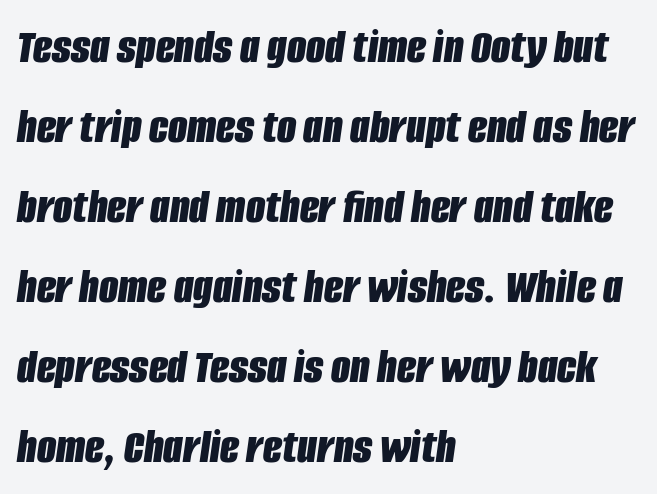
Q: Is the text bold? A: Yes.
Q: Is the text italic (slanted)? A: Yes, it leans right by about 8 degrees.
Q: Is the text underlined? A: No.
Q: How is the paragraph aligned? A: Left-aligned.
Q: Is the spacing between letters normal or unusually wide? A: Normal.
Q: Is the spacing between lines tight, normal or loose? A: Normal.
Q: Width (condensed, normal, or wide)? A: Condensed.
Q: Stroke contrast? A: Low.
Q: x-height? A: Large.
Q: Monospaced? A: No.
